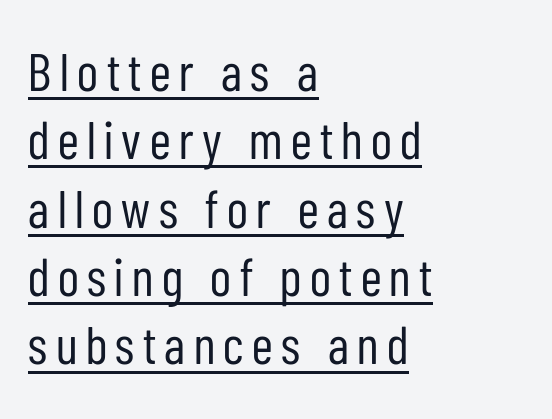
The image shows 53 px regular-weight, condensed sans-serif type, upright; set left-aligned, normal line spacing (1.29x), underlined; low stroke contrast and a medium x-height.
